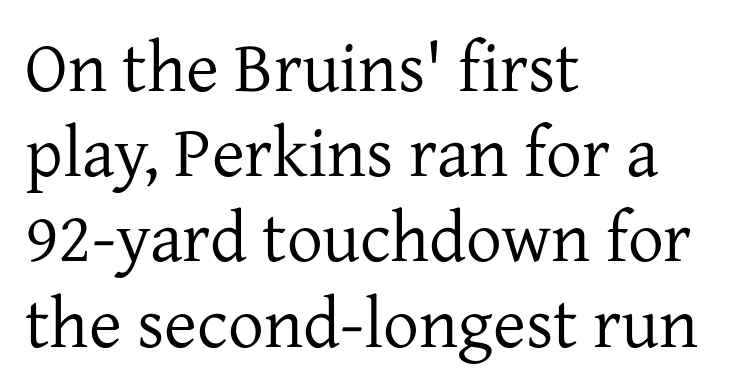
The image shows 71 px regular-weight serif type, upright; set left-aligned, line spacing 1.2x, normal letter spacing, not underlined; low stroke contrast and a medium x-height.
